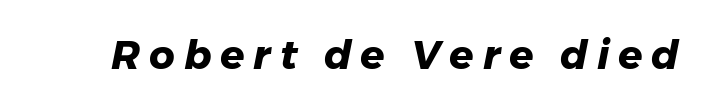
Here the designer chose a conventional face with non-uniform glyph widths. The face used here is rendered with a markedly widened letterfit. Caption: bold face, heavy strokes. A clean baseline with only descenders dipping below it.
